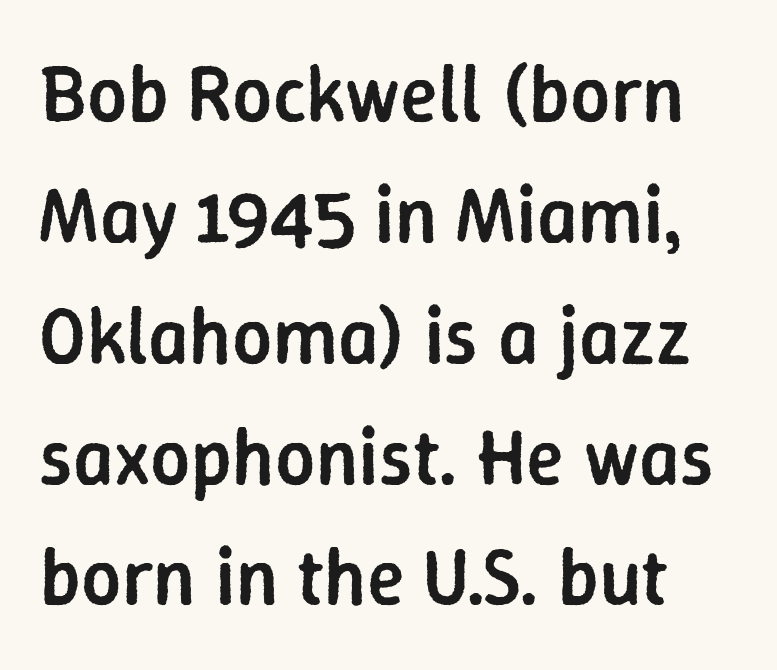
{"serif": "no", "italic": "no", "bold": "semi", "weight": "semibold", "width": "normal", "stroke_contrast": "low", "x_height": "medium", "monospaced": "no", "underline": "no", "line_spacing": "normal", "line_spacing_ratio": 1.53, "letter_spacing": "normal", "letter_spacing_em": 0.0, "glyph_px": 79}
